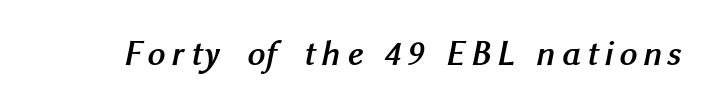
The image shows 35 px semibold sans-serif type; set not underlined; medium stroke contrast and a medium x-height.
